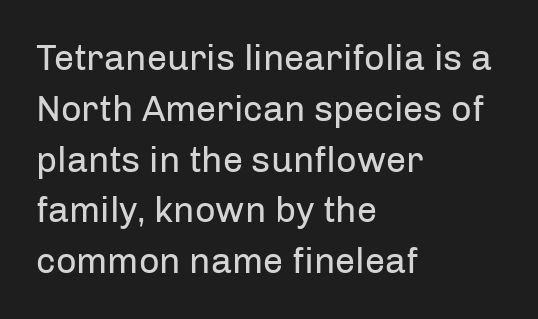
Q: Is the text bold? A: No.
Q: Is the text italic (slanted)? A: No, it is upright.
Q: Is the typeface a serif or a sans-serif typeface? A: Sans-serif.
Q: Is the text underlined? A: No.
Q: How is the paragraph aligned? A: Left-aligned.
Q: Is the spacing between letters normal or unusually wide? A: Normal.
Q: Is the spacing between lines tight, normal or loose? A: Normal.
Q: Width (condensed, normal, or wide)? A: Normal.
Q: Stroke contrast? A: Low.
Q: x-height? A: Medium.
Q: Monospaced? A: No.
